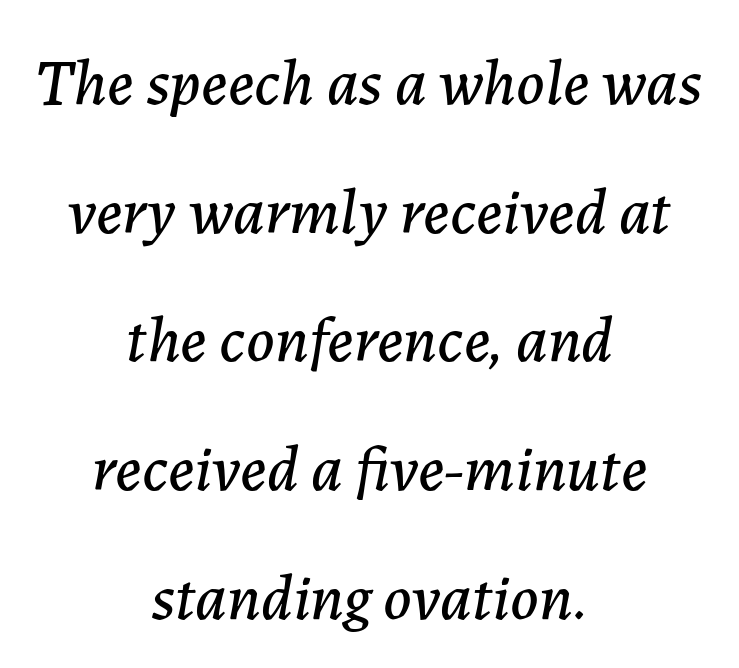
A great deal of white space separates one row of letters from the next. The passage shown is not underscored anywhere. These lines keep a tight, regular rhythm from letter to letter. You can tell it's italic because the verticals aren't actually vertical. Varying glyph widths throughout — classic text-font behaviour. Layout note: lines centered.
